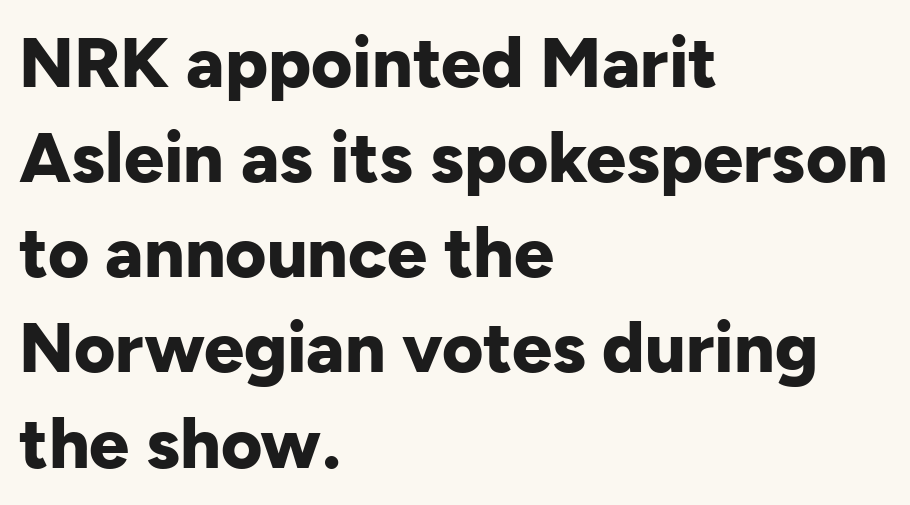
The image shows 71 px bold sans-serif type, upright; set left-aligned, normal line spacing (1.34x), normal letter spacing, not underlined; low stroke contrast and a medium x-height.
